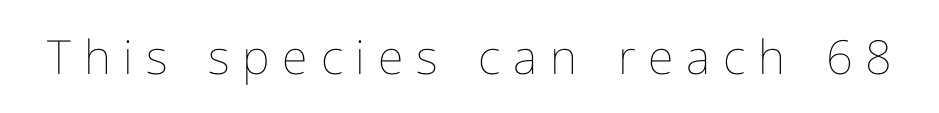
Q: Is the text bold? A: No.
Q: Is the text italic (slanted)? A: No, it is upright.
Q: Is the text underlined? A: No.
Q: Is the spacing between letters normal or unusually wide? A: Unusually wide.
Q: Width (condensed, normal, or wide)? A: Normal.
Q: Stroke contrast? A: Low.
Q: x-height? A: Medium.
Q: Monospaced? A: No.
